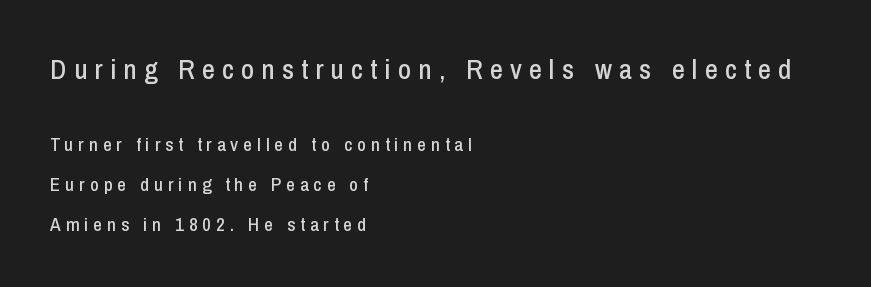
The image shows 28 px condensed sans-serif type, upright; set left-aligned, loose line spacing (2.1x), unusually wide letter spacing (+0.26 em), not underlined; the first (top) block is 1.47x larger; low stroke contrast and a medium x-height.
